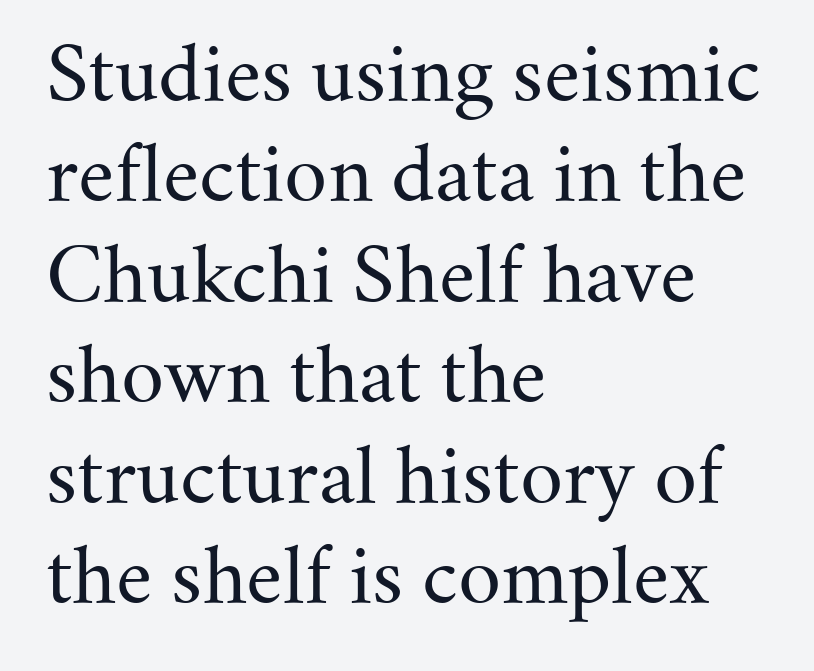
The image shows 75 px regular-weight serif type, upright; set left-aligned, normal line spacing (1.34x), normal letter spacing, not underlined; medium stroke contrast and a small x-height.
